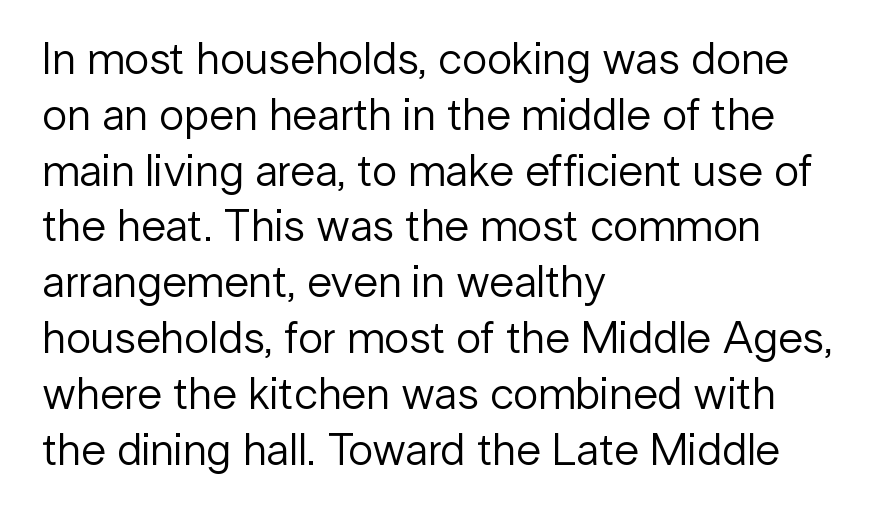
The lettering stays uniformly vertical, giving the passage a roman look. The string is rendered with underlining switched off. Every row of glyphs begins at an identical x-position on the left. Observe the absence of serifs on each vertical stroke in this sample. Unbolded letterforms with no extra heft.
